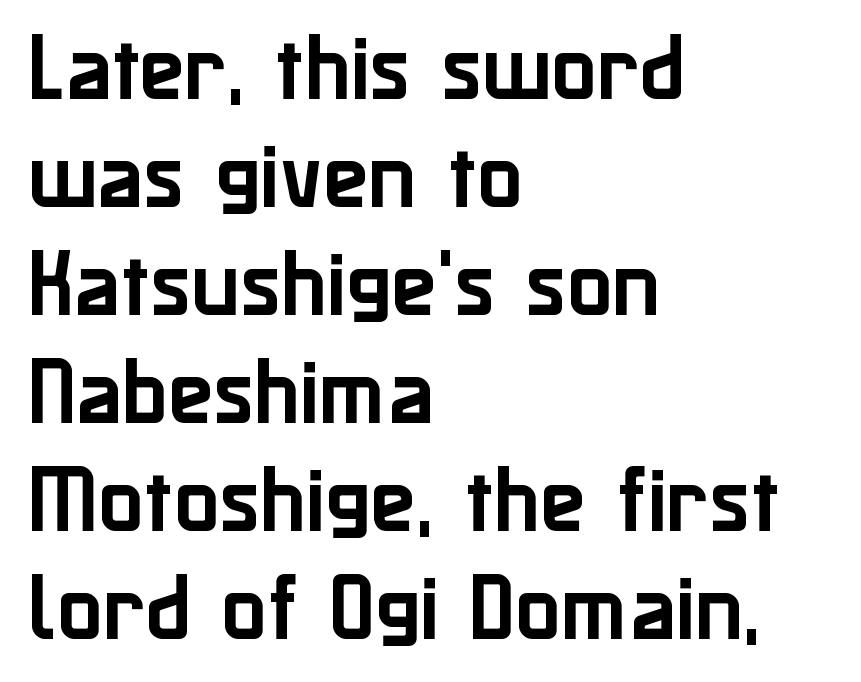
{"serif": "no", "italic": "no", "width": "normal", "stroke_contrast": "low", "x_height": "medium", "monospaced": "no", "underline": "no", "align": "left", "line_spacing": "normal", "line_spacing_ratio": 1.44, "letter_spacing": "normal", "letter_spacing_em": 0.0, "glyph_px": 75}
